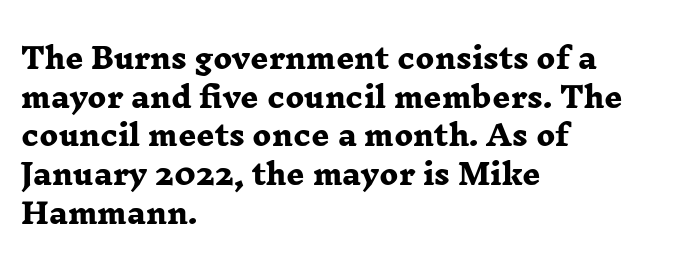
The image shows 28 px heavy, wide serif type; set left-aligned, normal line spacing (1.38x), normal letter spacing, not underlined; low stroke contrast and a medium x-height.
